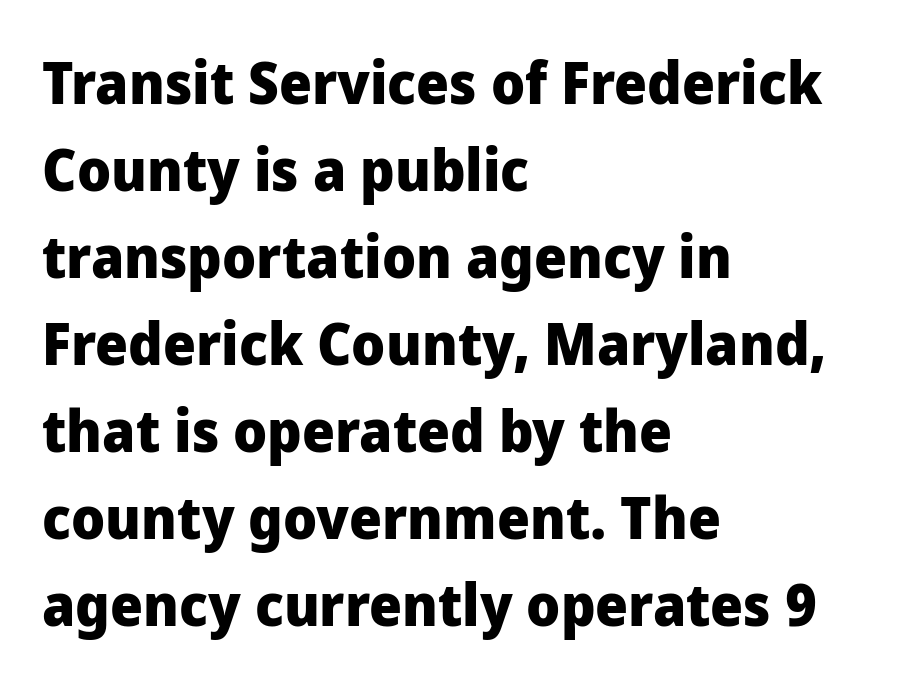
{"serif": "no", "italic": "no", "bold": "yes", "weight": "heavy", "width": "normal", "stroke_contrast": "low", "x_height": "medium", "monospaced": "no", "underline": "no", "align": "left", "line_spacing": "normal", "line_spacing_ratio": 1.5, "letter_spacing": "normal", "letter_spacing_em": 0.0, "glyph_px": 58}
